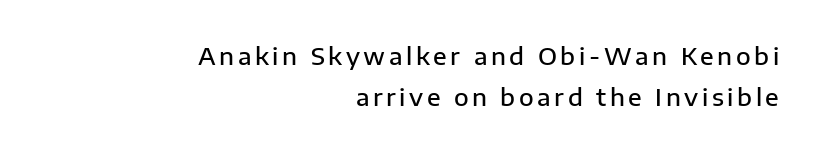
The image shows 24 px text type, upright; set right-aligned, line spacing 1.72x, not underlined.
